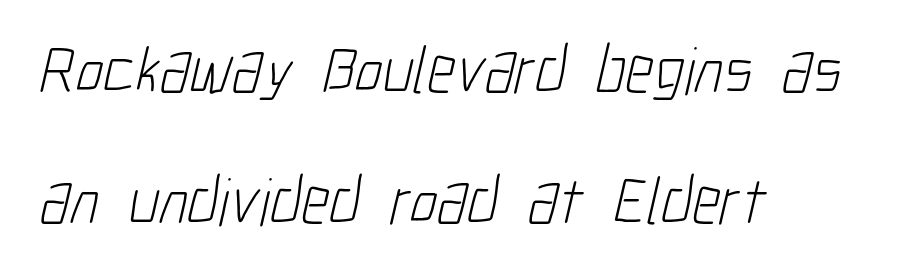
Students, observe: this is what heavily led, spacious text looks like. The line texture is even and compact thanks to regular tracking. Summary of weight: not heavy and not bold. This sample uses a sans-serif face. This sample is left-justified, so line endings fall wherever the words run out.
